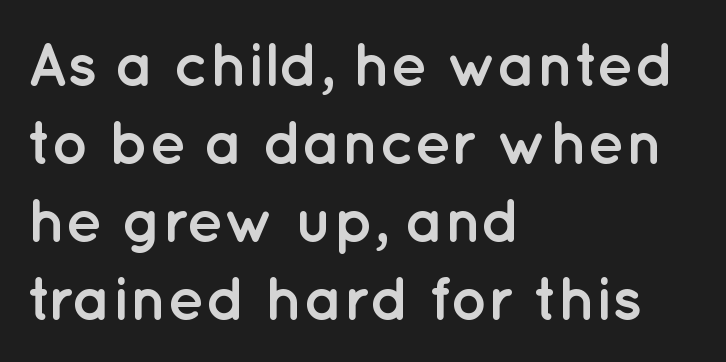
{"serif": "no", "italic": "no", "bold": "yes", "weight": "semibold", "width": "normal", "stroke_contrast": "low", "x_height": "medium", "monospaced": "no", "underline": "no", "align": "left", "line_spacing": "normal", "line_spacing_ratio": 1.26, "letter_spacing": "normal", "letter_spacing_em": 0.0, "glyph_px": 62}
